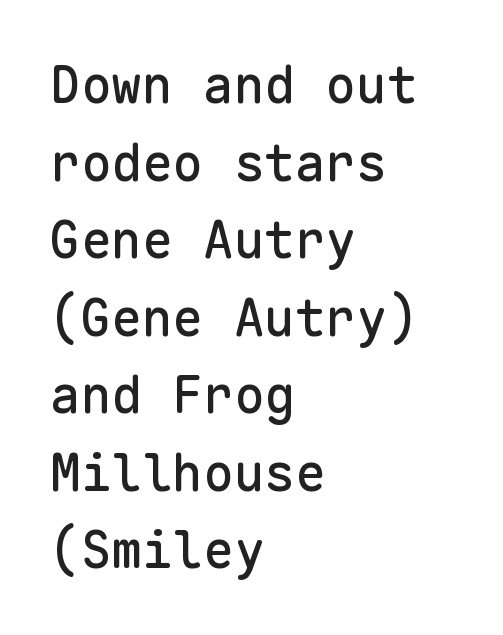
Think of a typewriter: that constant character pitch is what you see here. What's the leading like? Ordinary, nothing unusual. One-word summary of the alignment: left. What kind of face is this? One without serifs — a sans.
